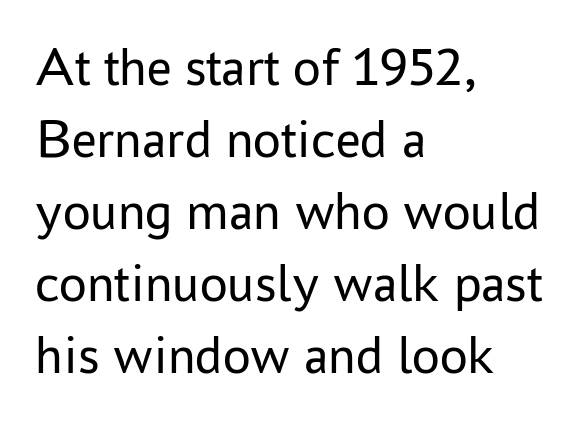
{"serif": "no", "italic": "no", "bold": "no", "weight": "regular", "width": "normal", "stroke_contrast": "low", "x_height": "medium", "monospaced": "no", "underline": "no", "align": "left", "line_spacing": "normal", "line_spacing_ratio": 1.31, "letter_spacing": "normal", "letter_spacing_em": 0.0, "glyph_px": 55}
